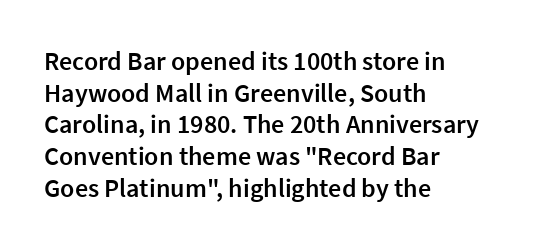
The image shows 26 px text type, upright; set left-aligned, line spacing 1.22x, normal letter spacing, not underlined.
